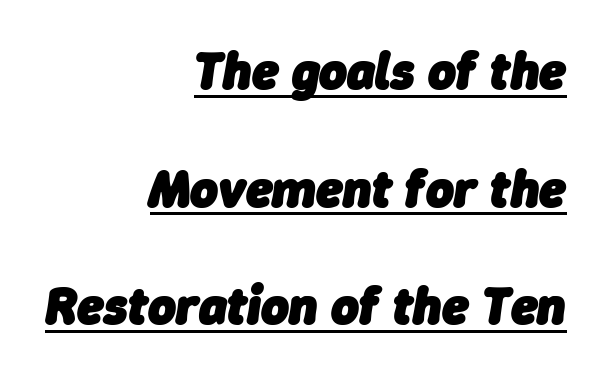
Q: Is the text bold? A: Yes.
Q: Is the text italic (slanted)? A: Yes, it leans right by about 9 degrees.
Q: Is the text underlined? A: Yes.
Q: How is the paragraph aligned? A: Right-aligned.
Q: Is the spacing between letters normal or unusually wide? A: Normal.
Q: Is the spacing between lines tight, normal or loose? A: Loose.
Q: Width (condensed, normal, or wide)? A: Normal.
Q: Stroke contrast? A: Low.
Q: x-height? A: Medium.
Q: Monospaced? A: No.
